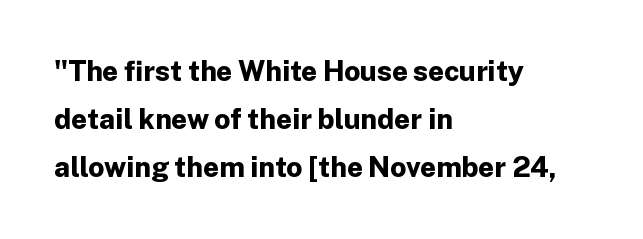
Q: Is the text bold? A: Yes.
Q: Is the text italic (slanted)? A: No, it is upright.
Q: Is the typeface a serif or a sans-serif typeface? A: Sans-serif.
Q: Is the text underlined? A: No.
Q: How is the paragraph aligned? A: Left-aligned.
Q: Is the spacing between letters normal or unusually wide? A: Normal.
Q: Width (condensed, normal, or wide)? A: Normal.
Q: Stroke contrast? A: Low.
Q: x-height? A: Medium.
Q: Monospaced? A: No.
